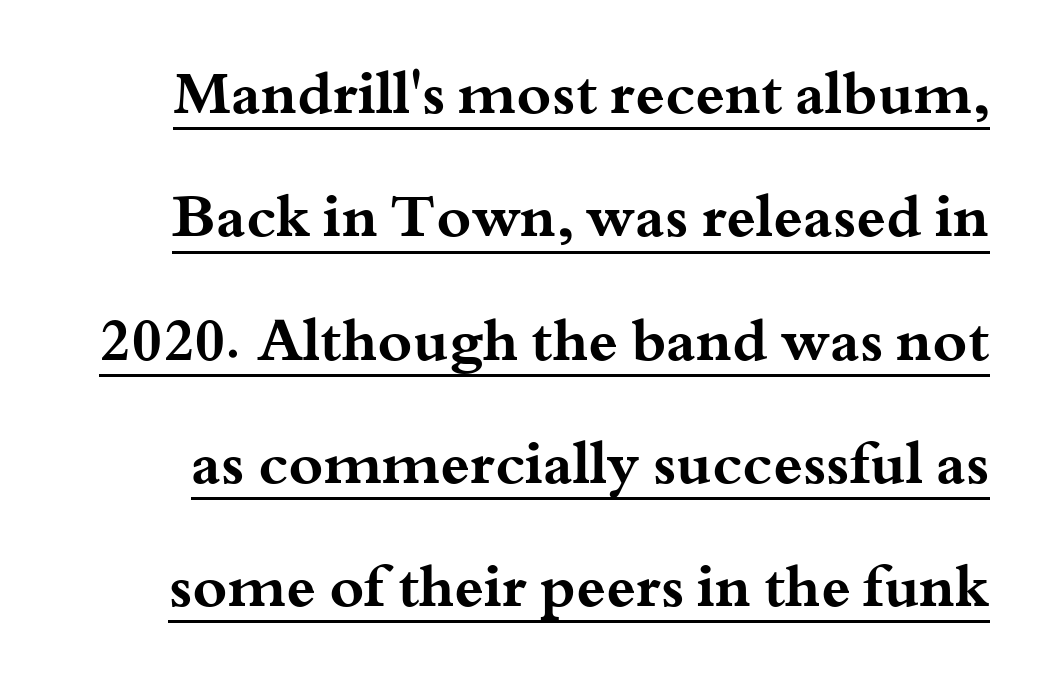
Think of a printed novel: that variable character pitch is what you see here. Stroke thickness is high; the sample reads as a true bold. This is serif lettering, the kind often seen in printed books. There is no visible air inserted between adjacent glyphs.
